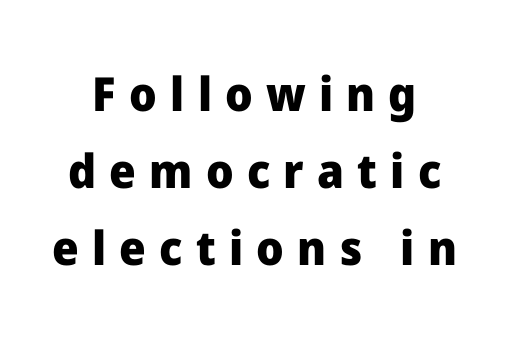
{"serif": "no", "italic": "no", "bold": "yes", "weight": "heavy", "width": "normal", "stroke_contrast": "low", "x_height": "medium", "monospaced": "no", "underline": "no", "line_spacing": "normal", "line_spacing_ratio": 1.64, "letter_spacing": "wide", "letter_spacing_em": 0.28, "glyph_px": 47}
